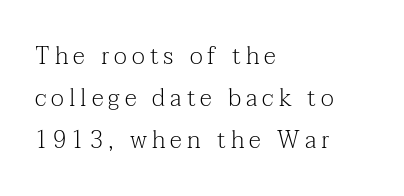
The image shows 24 px text type, upright; set left-aligned, line spacing 1.75x, unusually wide letter spacing (+0.21 em), not underlined.
